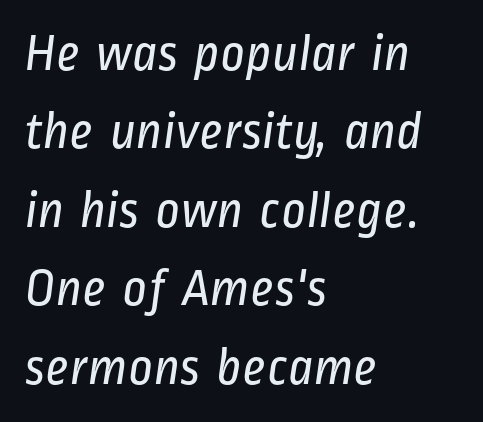
The area under the type is left untouched. The strokes carry an ordinary text weight at most. You could not count columns in this text — the font is proportionally spaced. Font category for this specimen: sans-serif. Observe the ordinary spacing: letters are neighbours, not strangers.
